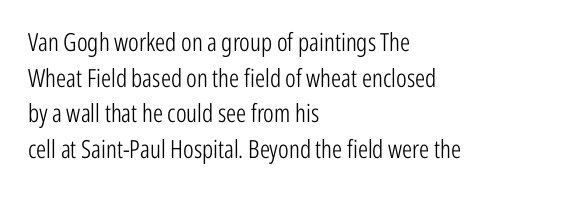
Q: Is the text bold? A: No.
Q: Is the text italic (slanted)? A: No, it is upright.
Q: Is the text underlined? A: No.
Q: How is the paragraph aligned? A: Left-aligned.
Q: Is the spacing between letters normal or unusually wide? A: Normal.
Q: Is the spacing between lines tight, normal or loose? A: Normal.
